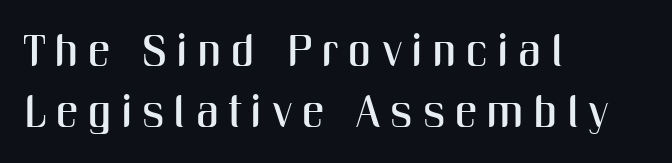
These lines have a slow, spaced-out rhythm from letter to letter. Proportional: the letters do not fall into vertical columns. Quick note: underline off. No italicization has been applied; the sample stays upright.
